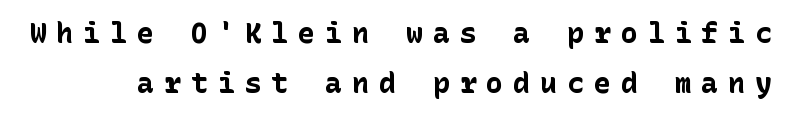
The image shows 28 px bold sans-serif type, upright; set line spacing 1.79x, unusually wide letter spacing (+0.36 em), not underlined; low stroke contrast and a medium x-height.
